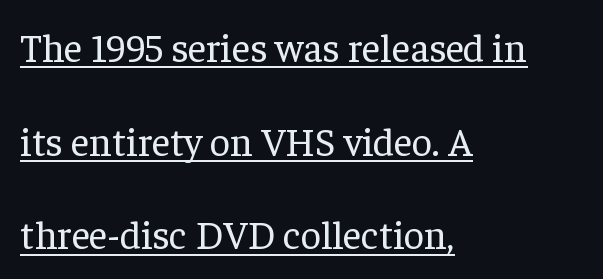
Q: Is the text bold? A: No.
Q: Is the text italic (slanted)? A: No, it is upright.
Q: Is the typeface a serif or a sans-serif typeface? A: Serif.
Q: Is the text underlined? A: Yes.
Q: How is the paragraph aligned? A: Left-aligned.
Q: Is the spacing between letters normal or unusually wide? A: Normal.
Q: Is the spacing between lines tight, normal or loose? A: Loose.
Q: Width (condensed, normal, or wide)? A: Normal.
Q: Stroke contrast? A: Low.
Q: x-height? A: Medium.
Q: Monospaced? A: No.
